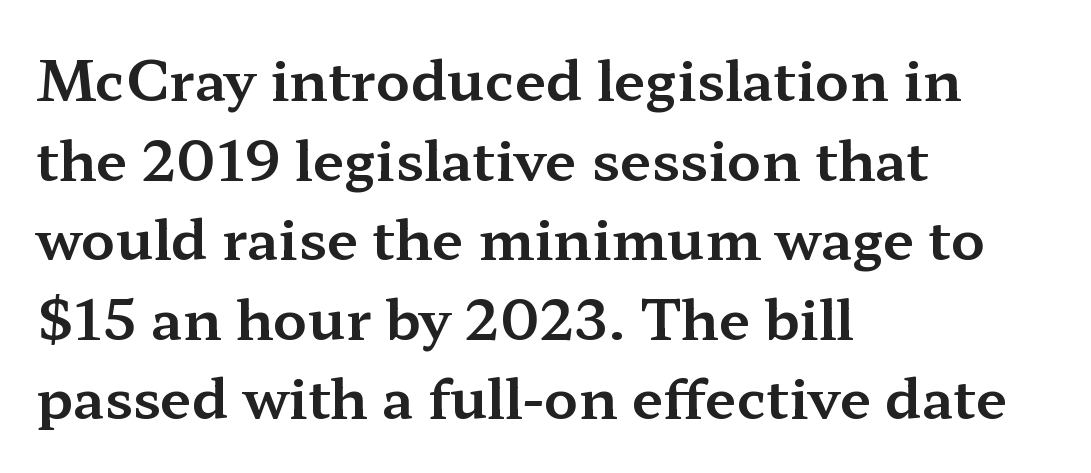
The image shows 56 px wide serif type, upright; set left-aligned, normal line spacing (1.42x), normal letter spacing, not underlined; medium stroke contrast and a medium x-height.
